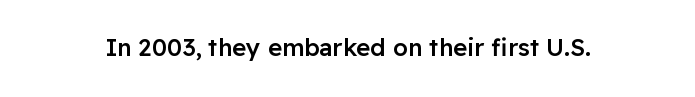
Q: Is the text bold? A: Semi-bold.
Q: Is the text italic (slanted)? A: No, it is upright.
Q: Is the text underlined? A: No.
Q: Is the spacing between letters normal or unusually wide? A: Normal.
